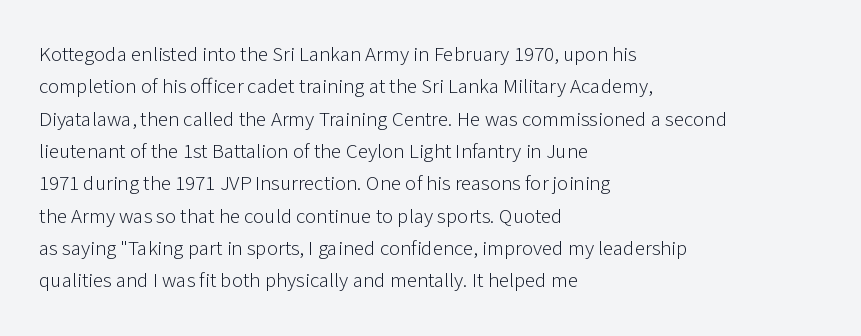
{"italic": "no", "bold": "no", "underline": "no", "align": "left", "line_spacing": "normal", "line_spacing_ratio": 1.54, "letter_spacing": "normal", "letter_spacing_em": 0.0, "glyph_px": 21}
